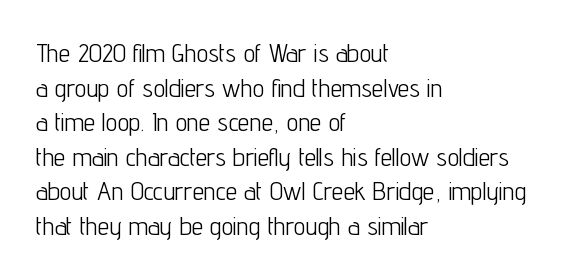
No chunkiness to these letters — they're not bold. A classic flush-left, rag-right setting is used for this passage. One glance says typical: line gaps are just what's usual. The letters sit at their default tracking, neither squeezed nor spread.
